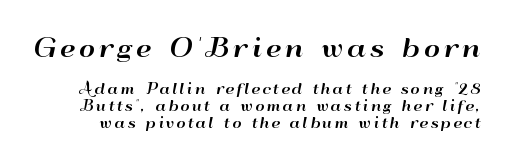
The image shows 25 px text type; set line spacing 1.2x, not underlined; the first (top) block is 1.79x larger.
